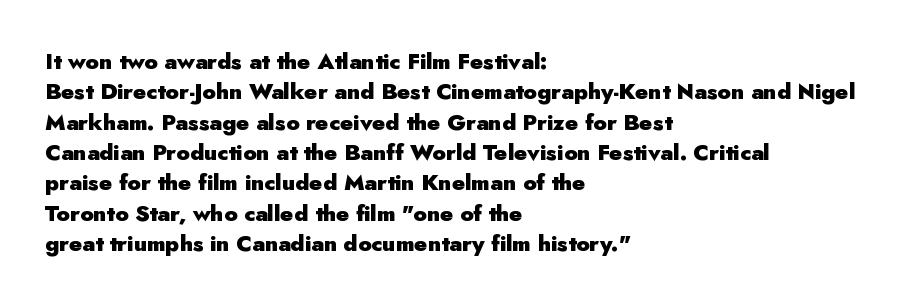
The image shows 22 px bold type, upright; set left-aligned, normal line spacing (1.38x), normal letter spacing, not underlined.
